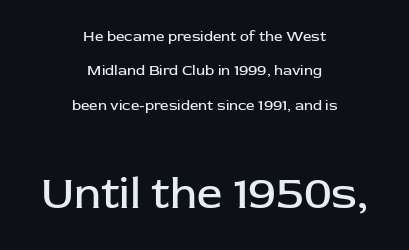
The gaps between neighbouring characters are ordinary and unremarkable. The face used here is proportionally spaced, like ordinary book or web type. A bare baseline throughout the passage. What kind of face is this? One without serifs — a sans. Stroke mass is kept to a normal reading level or below.
